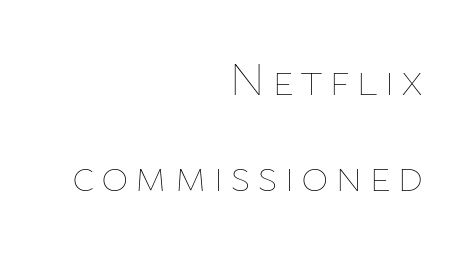
Q: Is the text bold? A: No.
Q: Is the text italic (slanted)? A: No, it is upright.
Q: Is the text underlined? A: No.
Q: How is the paragraph aligned? A: Right-aligned.
Q: Is the spacing between lines tight, normal or loose? A: Loose.
Q: Width (condensed, normal, or wide)? A: Normal.
Q: Stroke contrast? A: Low.
Q: x-height? A: Medium.
Q: Monospaced? A: No.
